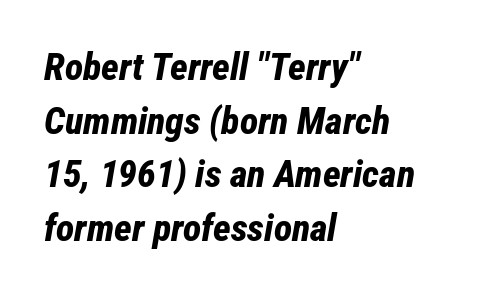
The image shows 38 px bold, condensed type, italic (leaning right); set left-aligned, normal line spacing (1.41x), normal letter spacing, not underlined; low stroke contrast and a medium x-height.
